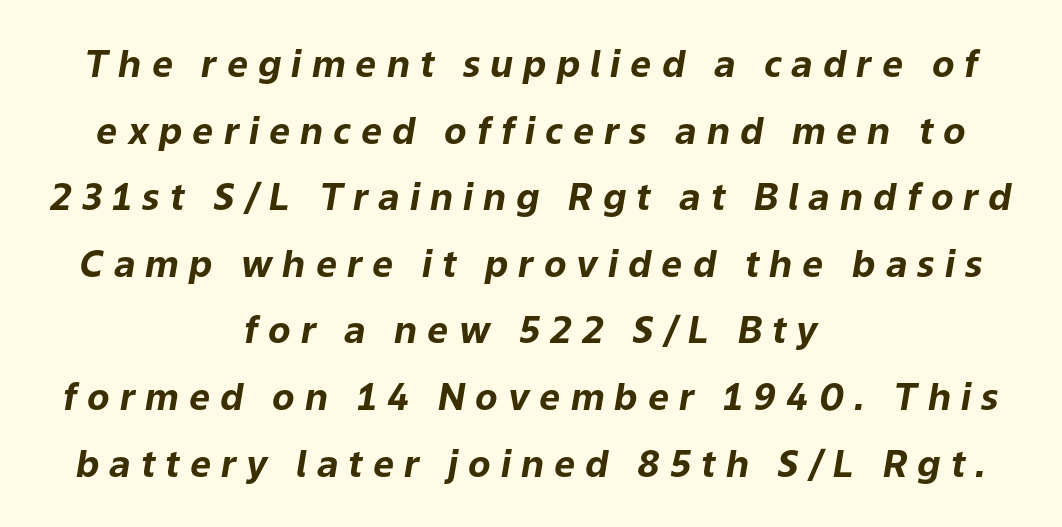
{"italic": "yes", "lean": "right", "slant_degrees": 9, "bold": "yes", "weight": "bold", "width": "normal", "stroke_contrast": "low", "x_height": "medium", "monospaced": "no", "underline": "no", "align": "center", "line_spacing_ratio": 1.8, "letter_spacing": "wide", "letter_spacing_em": 0.27, "glyph_px": 37}
